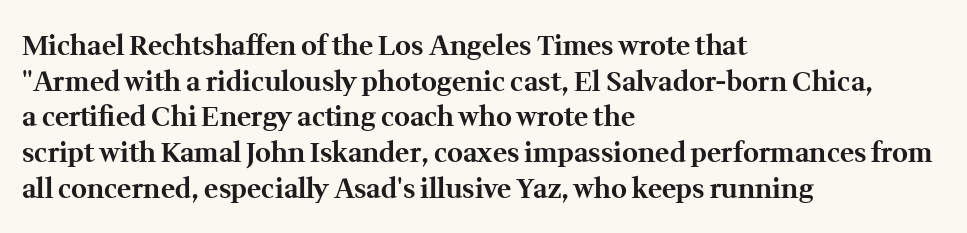
A typesetter would call this leading conventional body-copy spacing. Standard letterfit; no display-style spreading of the glyphs. The axis of the letterforms is exactly vertical. Typeset ragged right — the left edge is the straight one. Clear beneath every line of the passage. Each glyph is drawn with heavy, bold strokes.
